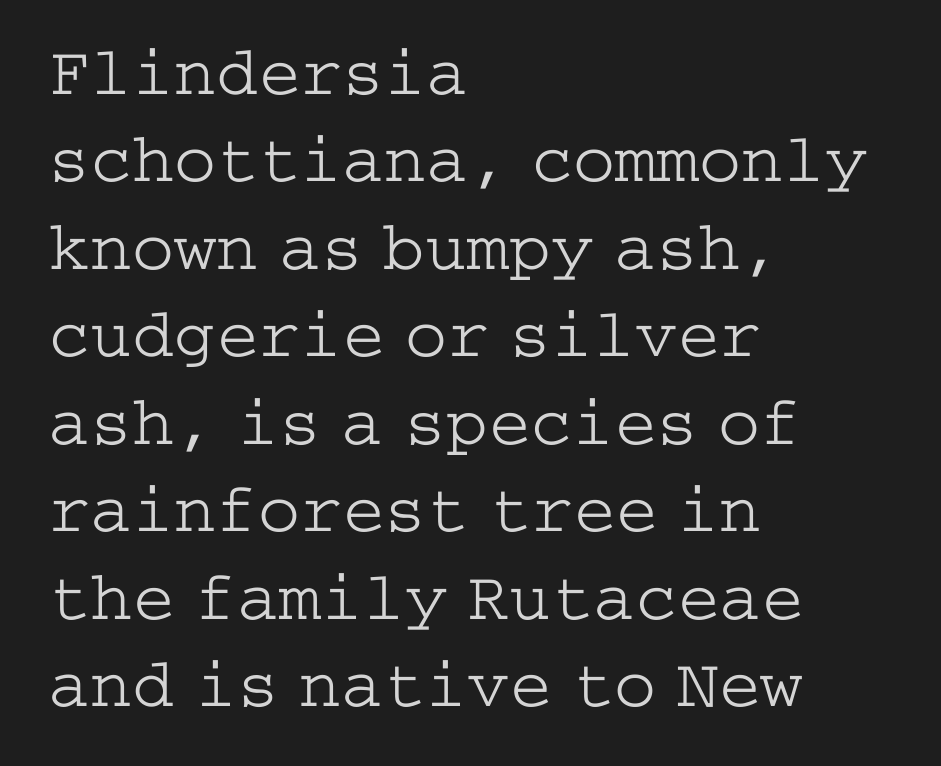
Q: Is the text bold? A: No.
Q: Is the text italic (slanted)? A: No, it is upright.
Q: Is the typeface a serif or a sans-serif typeface? A: Serif.
Q: Is the text underlined? A: No.
Q: How is the paragraph aligned? A: Left-aligned.
Q: Is the spacing between letters normal or unusually wide? A: Normal.
Q: Is the spacing between lines tight, normal or loose? A: Normal.
Q: Width (condensed, normal, or wide)? A: Wide.
Q: Stroke contrast? A: Low.
Q: x-height? A: Medium.
